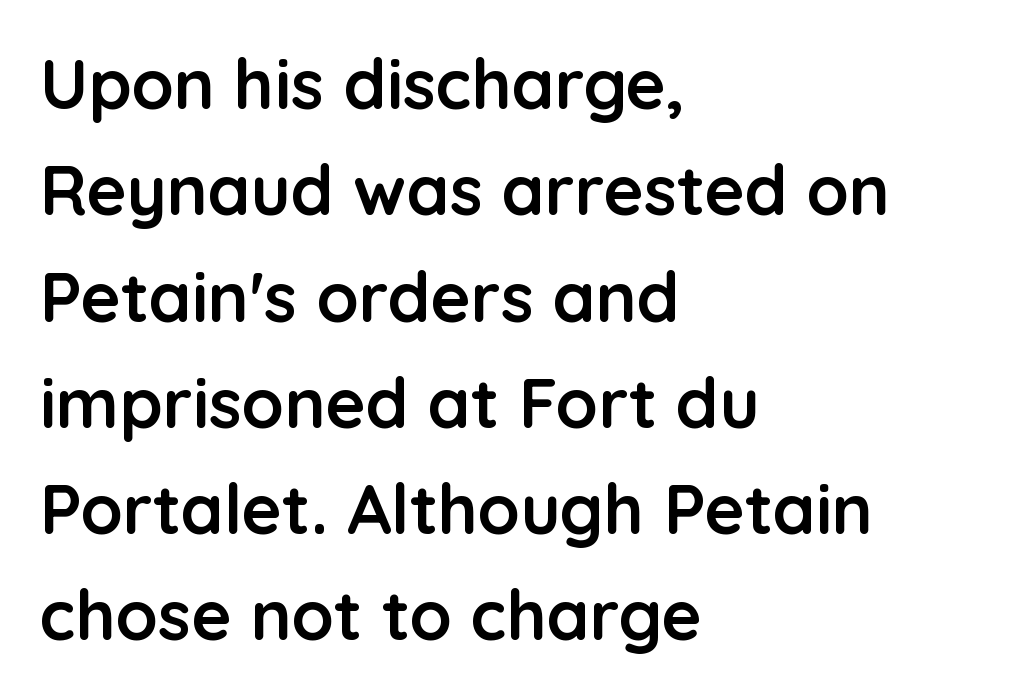
The image shows 69 px semibold sans-serif type, upright; set left-aligned, normal line spacing (1.54x), normal letter spacing, not underlined; low stroke contrast and a medium x-height.
